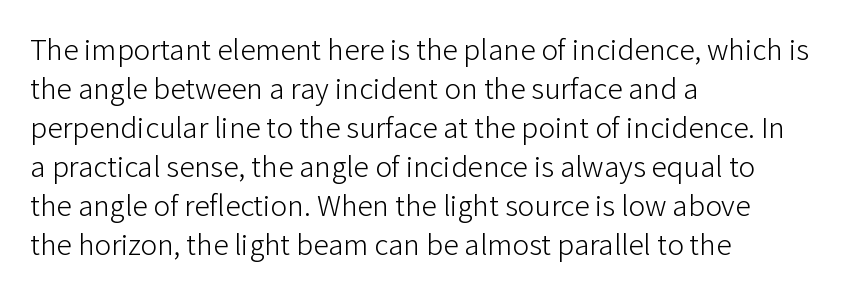
{"serif": "no", "italic": "no", "bold": "no", "weight": "light", "width": "normal", "stroke_contrast": "low", "x_height": "medium", "monospaced": "no", "underline": "no", "align": "left", "line_spacing": "normal", "line_spacing_ratio": 1.26, "letter_spacing": "normal", "letter_spacing_em": 0.0, "glyph_px": 31}
